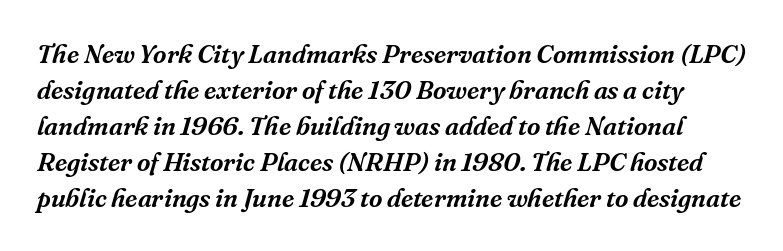
Q: Is the text italic (slanted)? A: Yes, it leans right by about 16 degrees.
Q: Is the text underlined? A: No.
Q: Is the spacing between letters normal or unusually wide? A: Normal.
Q: Is the spacing between lines tight, normal or loose? A: Normal.
